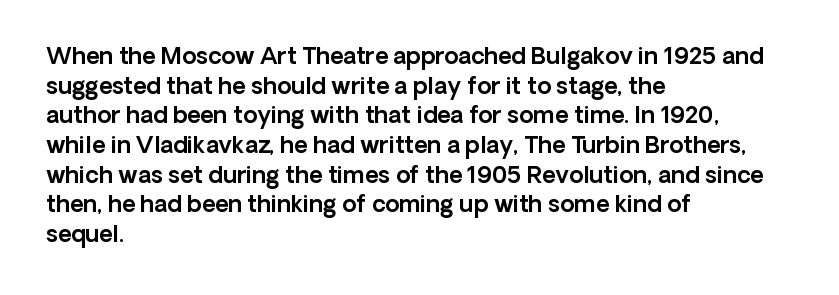
Q: Is the text italic (slanted)? A: No, it is upright.
Q: Is the text underlined? A: No.
Q: How is the paragraph aligned? A: Left-aligned.
Q: Is the spacing between letters normal or unusually wide? A: Normal.
Q: Is the spacing between lines tight, normal or loose? A: Normal.
